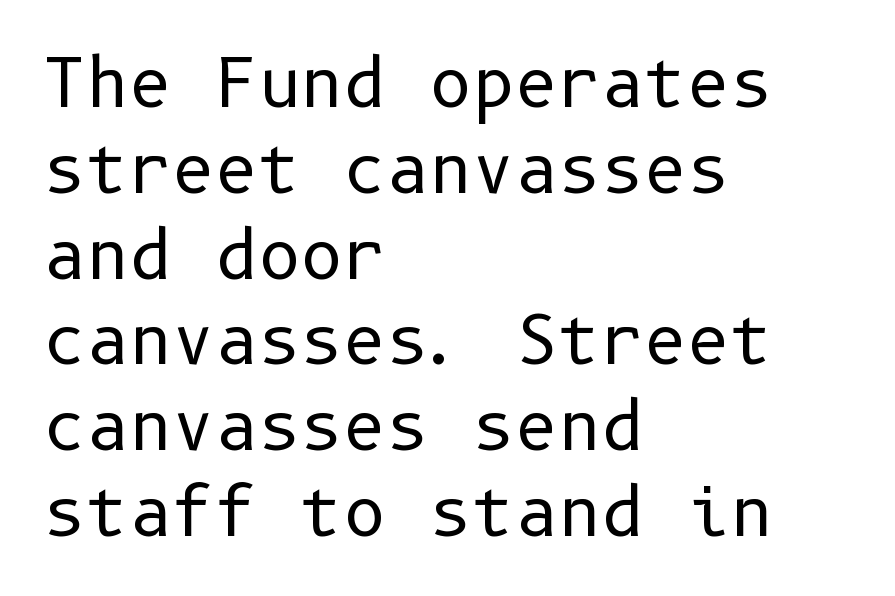
{"serif": "no", "italic": "no", "bold": "no", "weight": "regular", "width": "normal", "stroke_contrast": "low", "x_height": "medium", "underline": "no", "align": "left", "line_spacing": "normal", "line_spacing_ratio": 1.3, "letter_spacing": "normal", "letter_spacing_em": 0.0, "glyph_px": 66}
